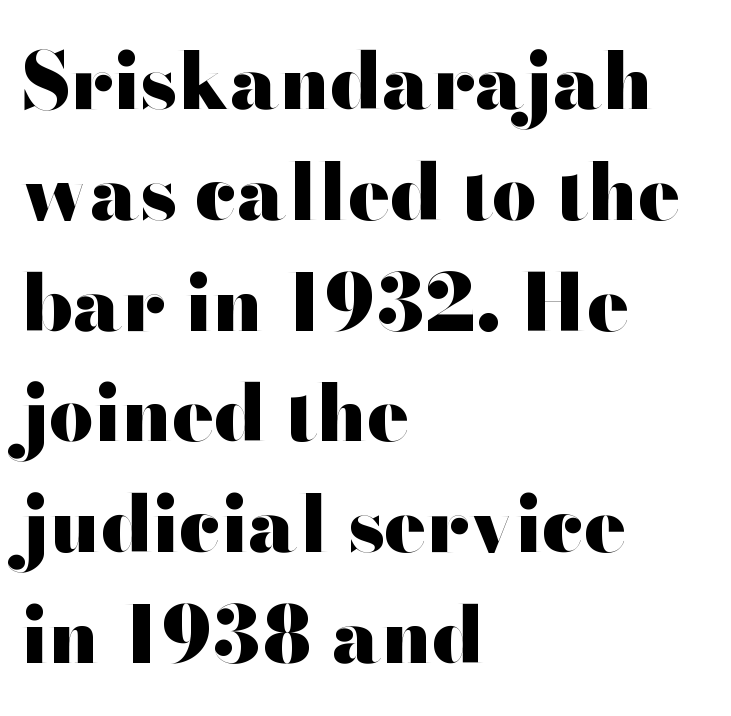
{"serif": "no", "italic": "no", "bold": "yes", "weight": "heavy", "width": "wide", "stroke_contrast": "high", "x_height": "small", "monospaced": "no", "underline": "no", "align": "left", "line_spacing": "normal", "line_spacing_ratio": 1.42, "letter_spacing": "normal", "letter_spacing_em": 0.0, "glyph_px": 78}
